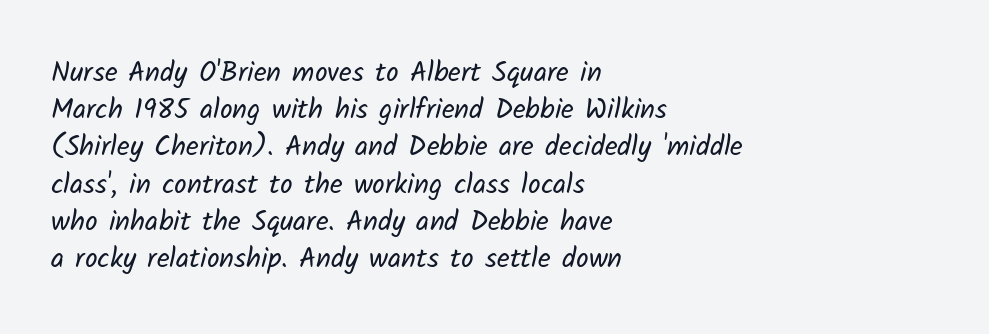
How are the letters spaced? Ordinarily, with no added tracking. Glance below the letters and you will spot only blank space. Vertical spacing — default. The typeface has the unassuming heft of standard copy or less. Looks like regular typesetting: each glyph gets only the width it needs. Are there feet on the stems? There aren't — it's a sans.
